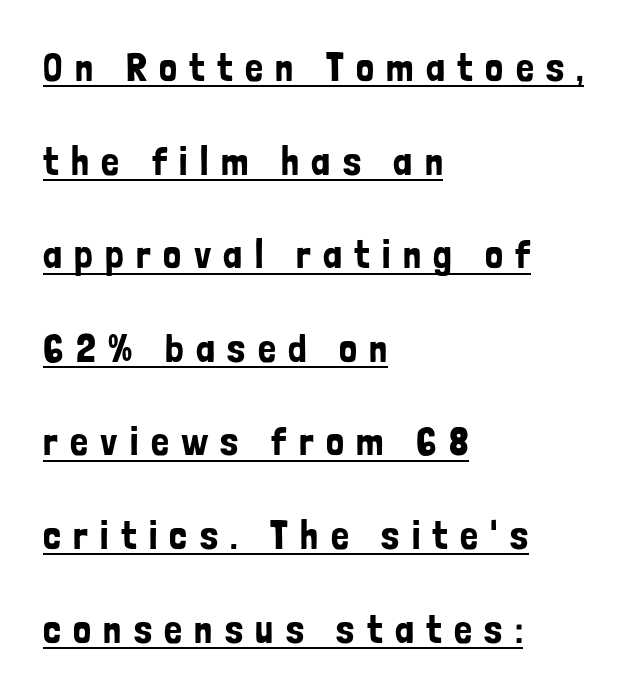
In terms of letterspacing, this is a distinctly airy, spread setting. Characters remain perfectly vertical along every line. Beneath each row of characters lies a ruled line. Note: no serifs on the glyphs. Horizontally, the lines are justified to the leading edge only. Each letter keeps its own natural width here, so spacing adapts to shape.
